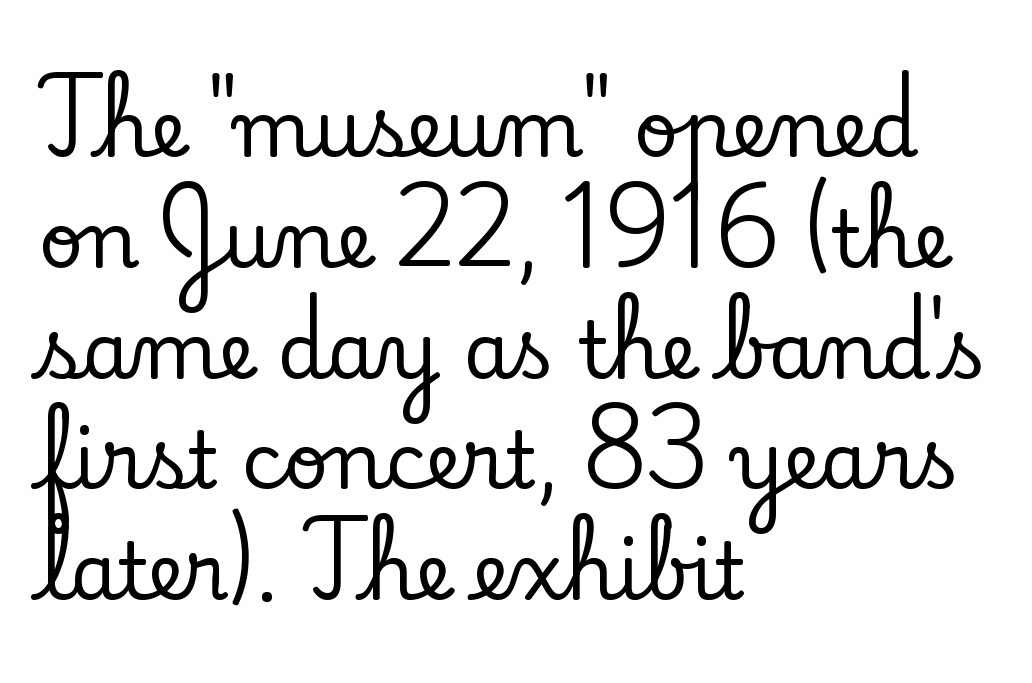
{"serif": "yes", "italic": "no", "width": "normal", "stroke_contrast": "low", "x_height": "small", "monospaced": "no", "underline": "no", "align": "left", "line_spacing": "normal", "line_spacing_ratio": 1.42, "letter_spacing": "normal", "letter_spacing_em": 0.0, "glyph_px": 78}
